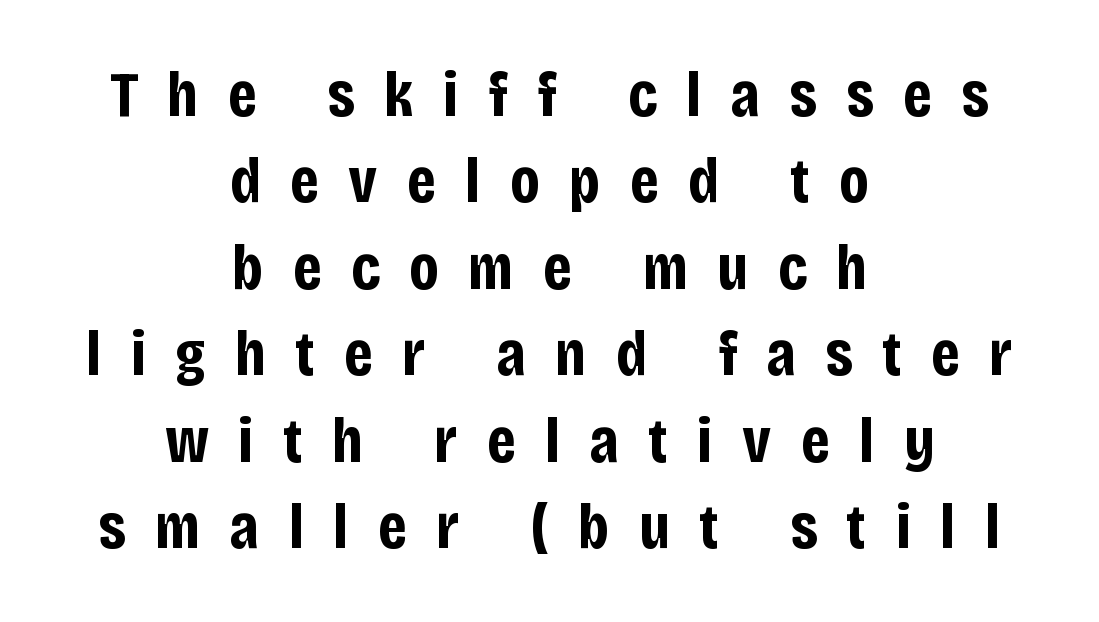
The image shows 65 px bold, condensed sans-serif type, upright; set centered, normal line spacing (1.33x), unusually wide letter spacing (+0.45 em), not underlined; low stroke contrast and a large x-height.
